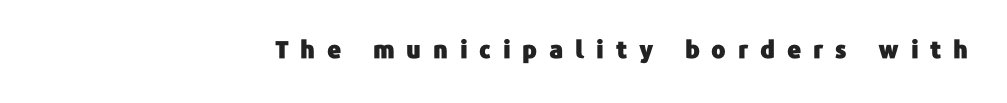
The image shows 24 px text type, upright; set right-aligned, unusually wide letter spacing (+0.49 em), not underlined.
